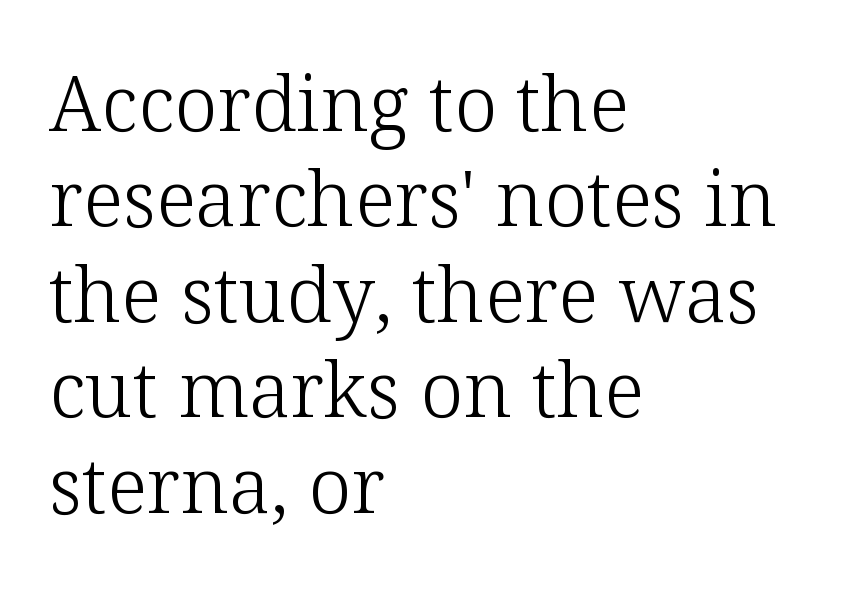
The gaps between neighbouring characters are ordinary and unremarkable. Yep, those are serifs on the letters. Ordinary non-slanted type is in use. Weight: in the light-to-regular range.
